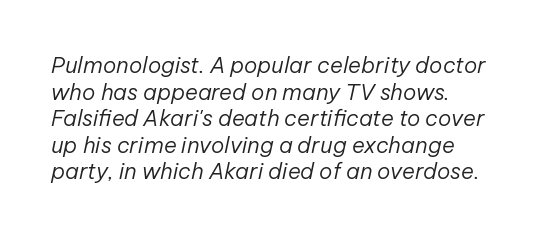
No extra tracking has been applied to these lines. A quiet, ordinary-to-light weight characterises the typeface. Bare-footed words on every line. Leftover space on each line is placed entirely after the last word. If you drew a line through each stem, it would be angled.
